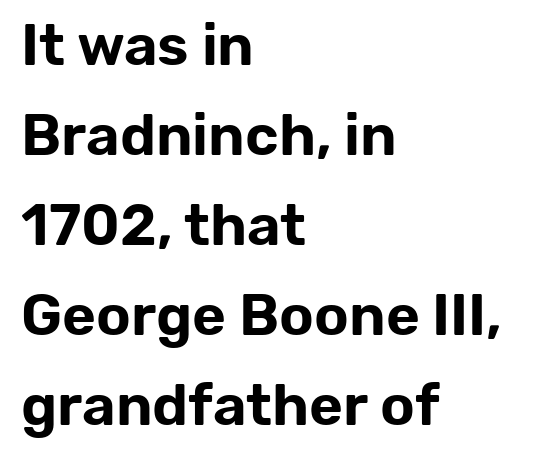
The image shows 58 px sans-serif type, upright; set left-aligned, normal line spacing (1.55x), normal letter spacing, not underlined; low stroke contrast and a medium x-height.
